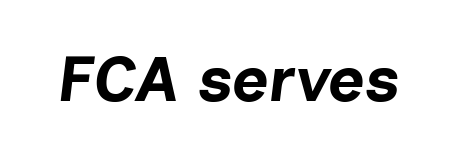
The image shows 63 px bold type, italic (leaning right); set normal letter spacing, not underlined; low stroke contrast and a medium x-height.
